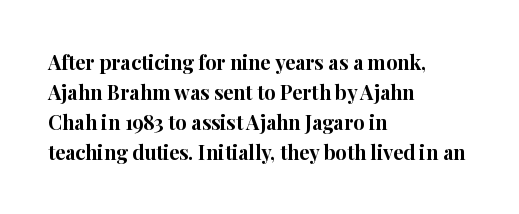
Q: Is the text bold? A: Yes.
Q: Is the text italic (slanted)? A: No, it is upright.
Q: Is the text underlined? A: No.
Q: How is the paragraph aligned? A: Left-aligned.
Q: Is the spacing between letters normal or unusually wide? A: Normal.
Q: Is the spacing between lines tight, normal or loose? A: Normal.
